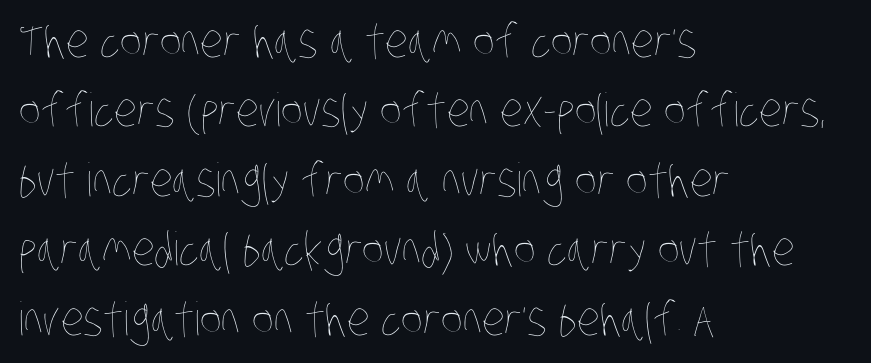
Check under the words: just untouched page. Vertical spacing — default. The text block is weighted toward the left margin, trailing off unevenly rightward. A typesetter would call this proportional, since set widths differ per character.
